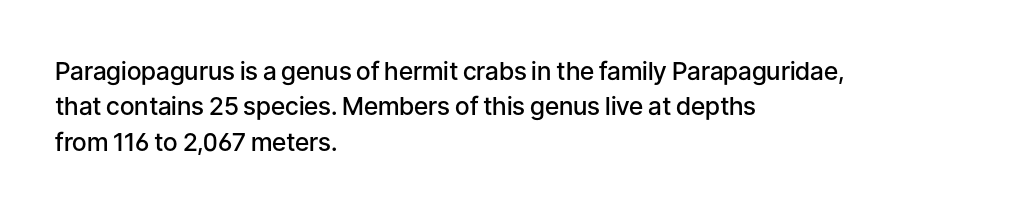
{"italic": "no", "bold": "semi", "underline": "no", "align": "left", "line_spacing": "normal", "line_spacing_ratio": 1.42, "letter_spacing": "normal", "letter_spacing_em": 0.0, "glyph_px": 25}
